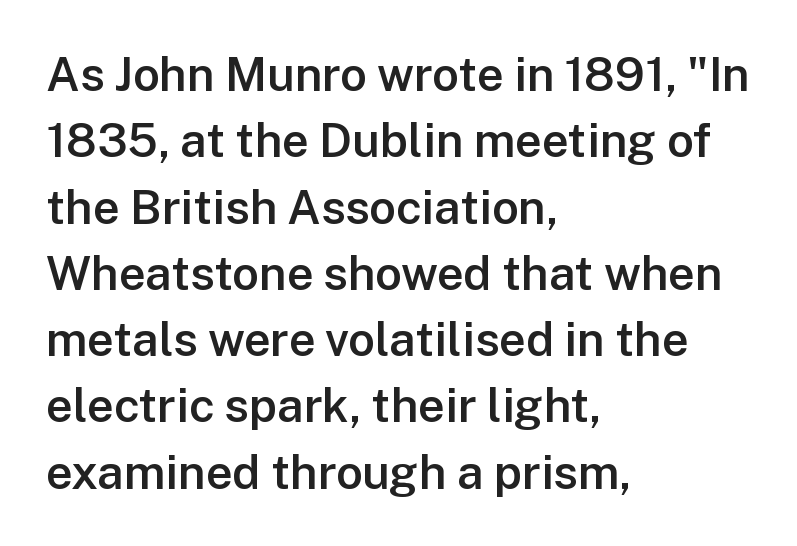
Q: Is the text bold? A: Semi-bold.
Q: Is the text italic (slanted)? A: No, it is upright.
Q: Is the typeface a serif or a sans-serif typeface? A: Sans-serif.
Q: Is the text underlined? A: No.
Q: How is the paragraph aligned? A: Left-aligned.
Q: Is the spacing between letters normal or unusually wide? A: Normal.
Q: Is the spacing between lines tight, normal or loose? A: Normal.
Q: Width (condensed, normal, or wide)? A: Normal.
Q: Stroke contrast? A: Low.
Q: x-height? A: Medium.
Q: Monospaced? A: No.
